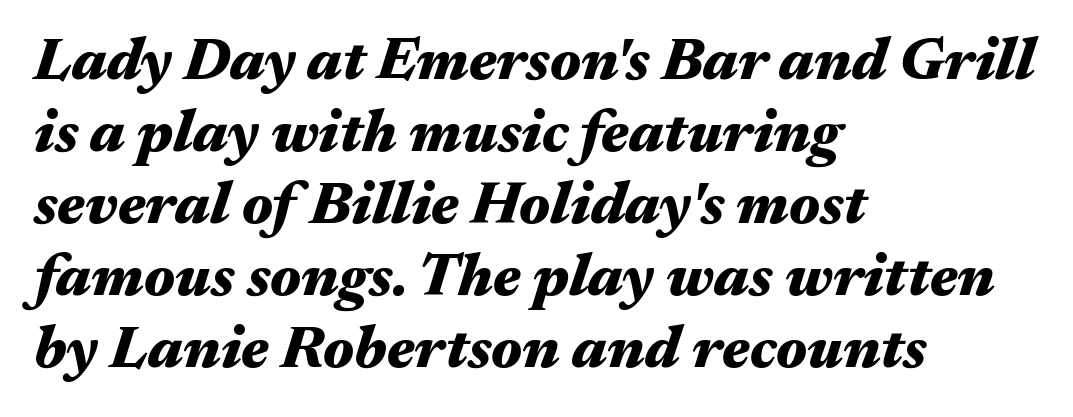
{"italic": "yes", "lean": "right", "slant_degrees": 17, "bold": "yes", "weight": "heavy", "width": "wide", "stroke_contrast": "medium", "x_height": "medium", "monospaced": "no", "underline": "no", "align": "left", "line_spacing_ratio": 1.2, "letter_spacing": "normal", "letter_spacing_em": 0.0, "glyph_px": 60}
